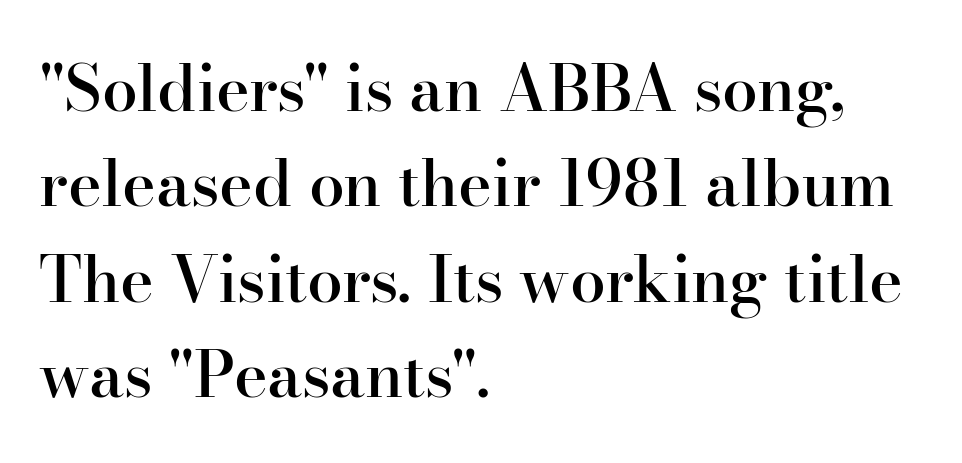
The image shows 64 px semibold serif type, upright; set left-aligned, normal line spacing (1.49x), normal letter spacing, not underlined; high stroke contrast and a small x-height.
